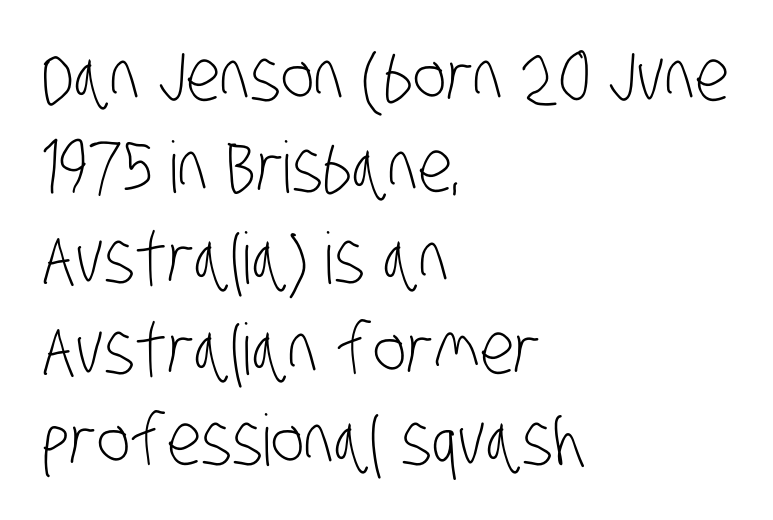
The image shows 71 px light, condensed sans-serif type; set left-aligned, normal line spacing (1.28x), normal letter spacing, not underlined; low stroke contrast and a large x-height.
